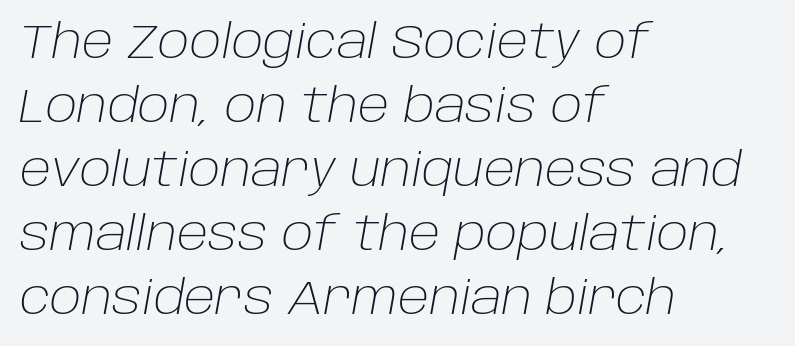
The image shows 47 px light type, italic (leaning right); set left-aligned, normal line spacing (1.36x), normal letter spacing, not underlined; low stroke contrast and a large x-height.
